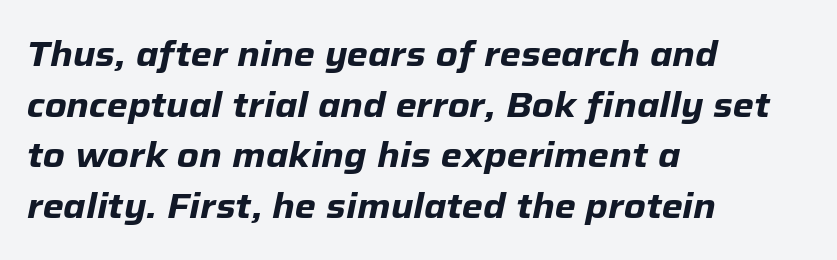
Q: Is the text bold? A: Yes.
Q: Is the text italic (slanted)? A: Yes, it leans right by about 12 degrees.
Q: Is the text underlined? A: No.
Q: How is the paragraph aligned? A: Left-aligned.
Q: Is the spacing between letters normal or unusually wide? A: Normal.
Q: Is the spacing between lines tight, normal or loose? A: Normal.
Q: Width (condensed, normal, or wide)? A: Normal.
Q: Stroke contrast? A: Low.
Q: x-height? A: Medium.
Q: Monospaced? A: No.
